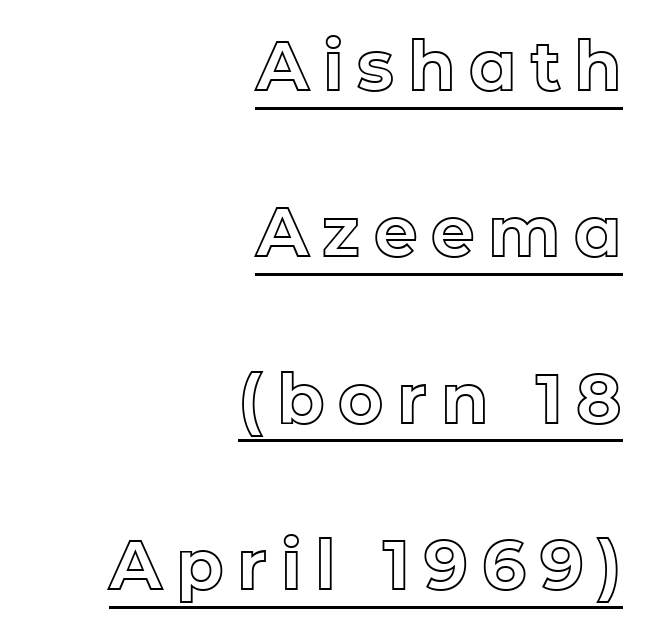
This sample has the flowing, uneven cadence of proportional lettering. Decoration check: the copy is underlined. In terms of leading, this rendering errs on the spacious side. Look at the tracking — it's clearly loosened, letters drifting apart.
